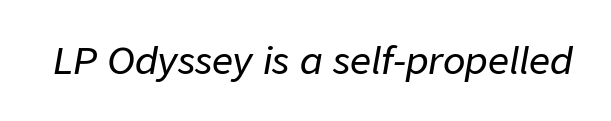
Q: Is the text italic (slanted)? A: Yes, it leans right by about 9 degrees.
Q: Is the text underlined? A: No.
Q: Is the spacing between letters normal or unusually wide? A: Normal.
Q: Width (condensed, normal, or wide)? A: Normal.
Q: Stroke contrast? A: Low.
Q: x-height? A: Medium.
Q: Monospaced? A: No.
